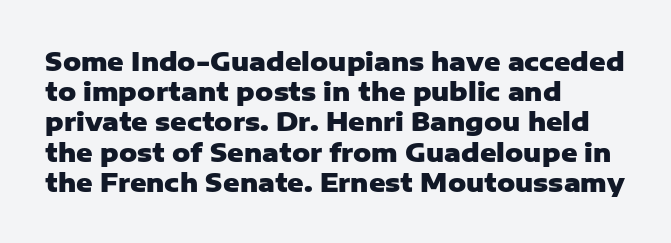
{"italic": "no", "bold": "yes", "underline": "no", "align": "left", "line_spacing_ratio": 1.21, "letter_spacing": "normal", "letter_spacing_em": 0.0, "glyph_px": 25}
